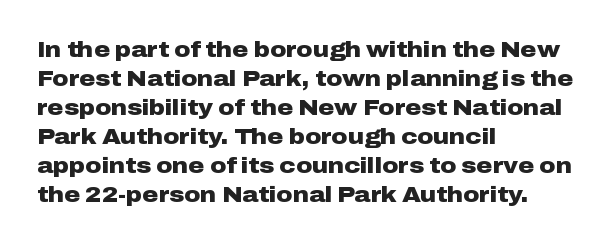
The image shows 22 px bold type, upright; set left-aligned, normal line spacing (1.32x), normal letter spacing, not underlined.
